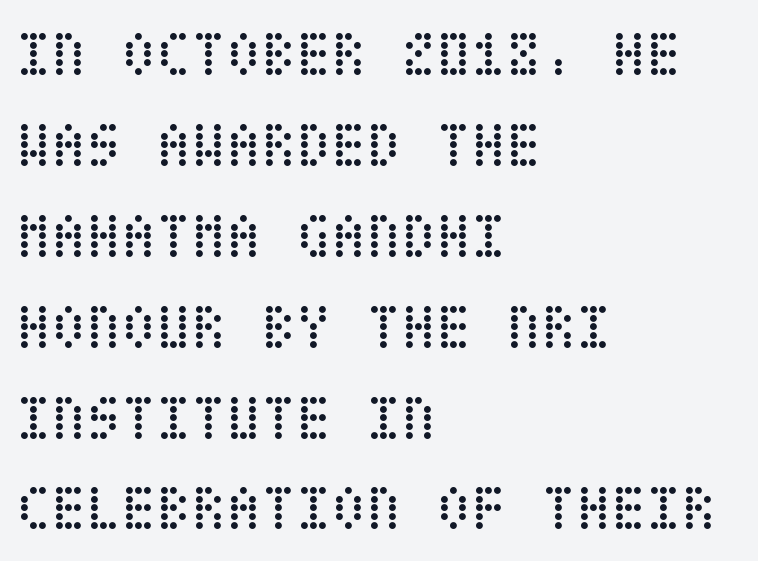
Q: Is the text bold? A: No.
Q: Is the text italic (slanted)? A: No, it is upright.
Q: Is the text underlined? A: No.
Q: How is the paragraph aligned? A: Left-aligned.
Q: Is the spacing between letters normal or unusually wide? A: Normal.
Q: Is the spacing between lines tight, normal or loose? A: Normal.
Q: Width (condensed, normal, or wide)? A: Condensed.
Q: Stroke contrast? A: Low.
Q: x-height? A: Large.
